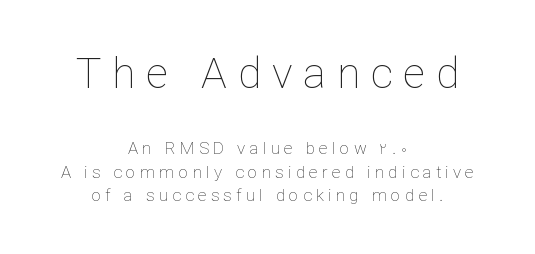
Q: Is the text bold? A: No.
Q: Is the text italic (slanted)? A: No, it is upright.
Q: Is the text underlined? A: No.
Q: How is the paragraph aligned? A: Centered.
Q: Is the spacing between letters normal or unusually wide? A: Unusually wide.
Q: Is the spacing between lines tight, normal or loose? A: Normal.
Q: Which block of text is set in a larger size, the first (top) or the second (bottom)? A: The first (top) one.
Q: Width (condensed, normal, or wide)? A: Normal.
Q: Stroke contrast? A: Low.
Q: x-height? A: Medium.
Q: Monospaced? A: No.
